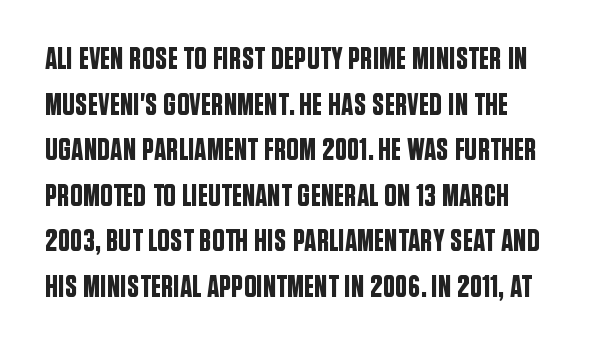
{"serif": "no", "italic": "no", "width": "condensed", "stroke_contrast": "low", "x_height": "large", "monospaced": "no", "underline": "no", "align": "left", "line_spacing": "normal", "line_spacing_ratio": 1.47, "letter_spacing": "normal", "letter_spacing_em": 0.0, "glyph_px": 31}
